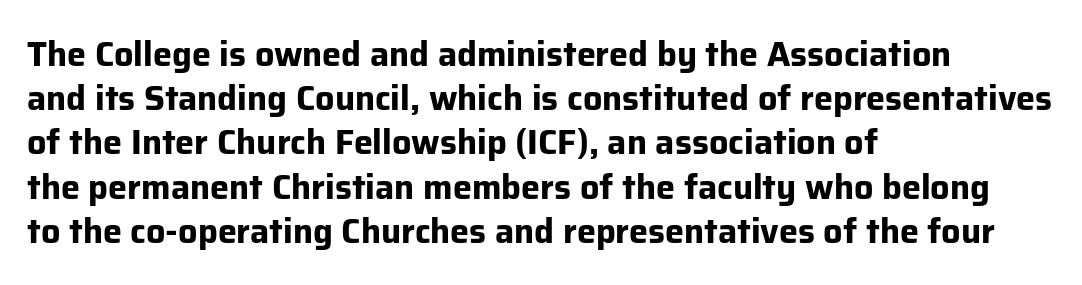
{"serif": "no", "italic": "no", "bold": "yes", "weight": "bold", "width": "normal", "stroke_contrast": "low", "x_height": "medium", "monospaced": "no", "underline": "no", "align": "left", "line_spacing": "normal", "line_spacing_ratio": 1.3, "letter_spacing": "normal", "letter_spacing_em": 0.0, "glyph_px": 34}
